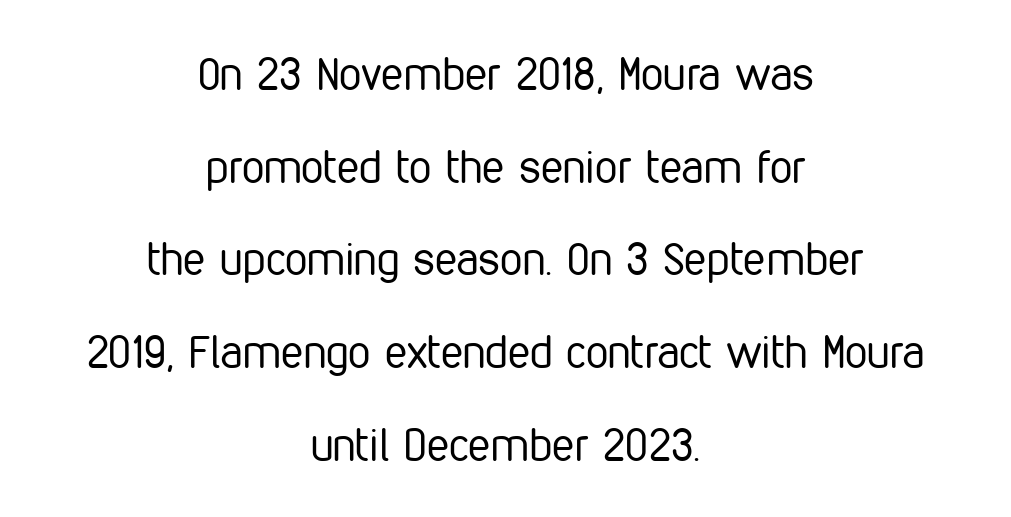
{"serif": "no", "italic": "no", "bold": "no", "weight": "regular", "width": "condensed", "stroke_contrast": "low", "x_height": "medium", "monospaced": "no", "underline": "no", "align": "center", "line_spacing": "loose", "line_spacing_ratio": 2.06, "letter_spacing": "normal", "letter_spacing_em": 0.0, "glyph_px": 45}
